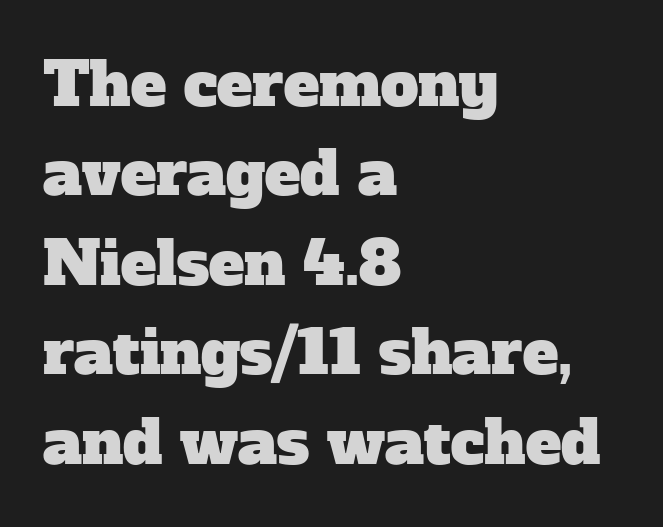
The image shows 60 px serif type; set left-aligned, normal line spacing (1.49x), normal letter spacing, not underlined; low stroke contrast and a medium x-height.
